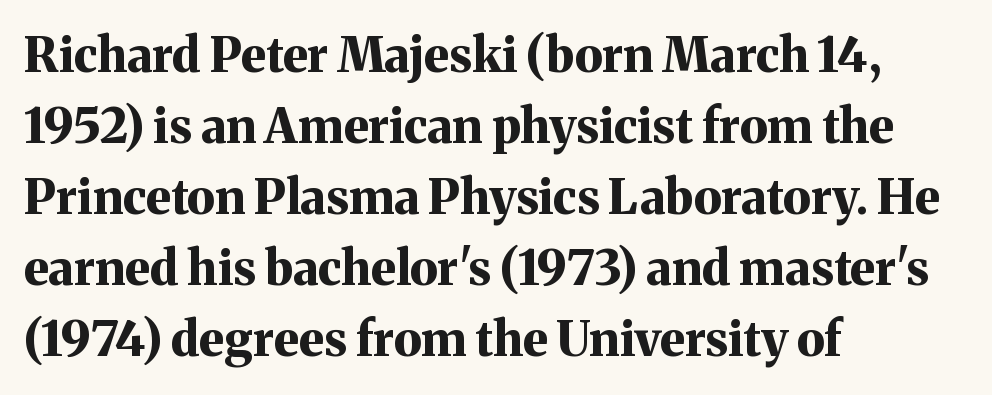
{"serif": "yes", "italic": "no", "bold": "yes", "weight": "bold", "width": "normal", "stroke_contrast": "medium", "x_height": "medium", "monospaced": "no", "underline": "no", "align": "left", "line_spacing": "normal", "line_spacing_ratio": 1.48, "letter_spacing": "normal", "letter_spacing_em": 0.0, "glyph_px": 48}
